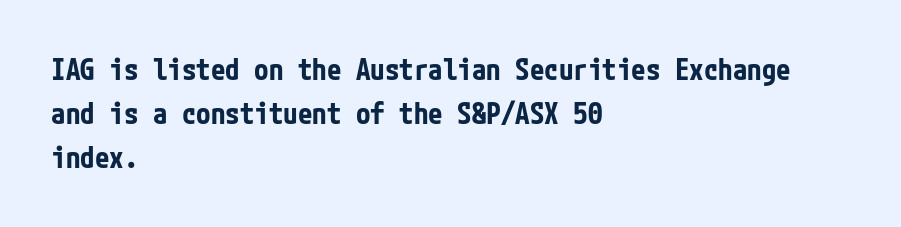
Emphasis by weight is at full strength: bold. Letter spacing: default. Type style note: lacks serifs. Is the block centered? No — it sits flush against the left margin. Underlining? Definitely not there.
